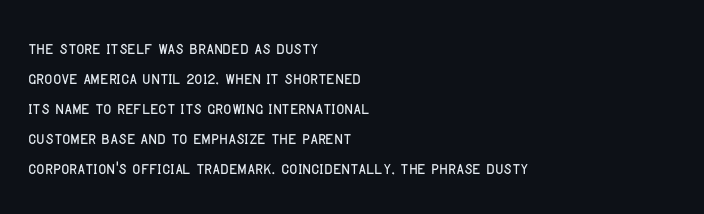
{"italic": "no", "underline": "no", "align": "left", "line_spacing": "normal", "line_spacing_ratio": 1.36, "letter_spacing": "normal", "letter_spacing_em": 0.0, "glyph_px": 22}
